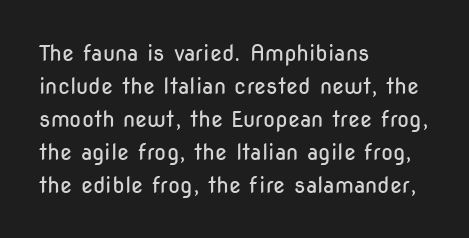
{"italic": "no", "bold": "no", "underline": "no", "align": "left", "line_spacing": "normal", "line_spacing_ratio": 1.5, "letter_spacing": "normal", "letter_spacing_em": 0.0, "glyph_px": 22}
